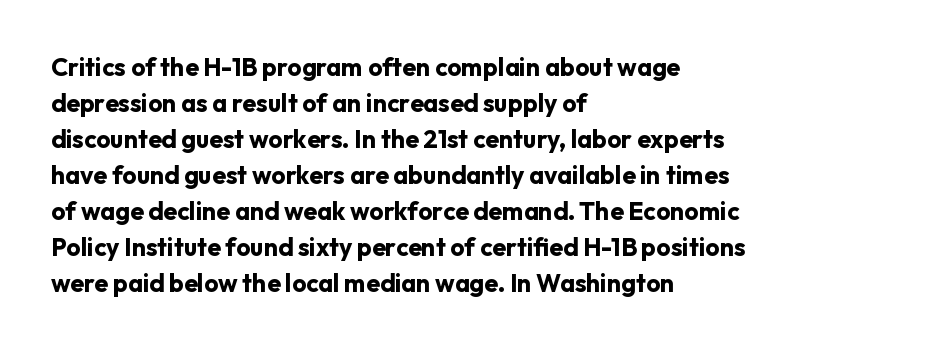
{"italic": "no", "bold": "yes", "underline": "no", "align": "left", "line_spacing": "normal", "line_spacing_ratio": 1.44, "letter_spacing": "normal", "letter_spacing_em": 0.0, "glyph_px": 25}
